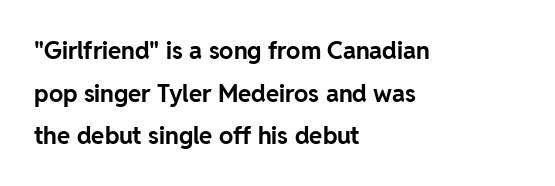
{"italic": "no", "bold": "yes", "underline": "no", "align": "left", "line_spacing_ratio": 1.78, "letter_spacing": "normal", "letter_spacing_em": 0.0, "glyph_px": 24}
